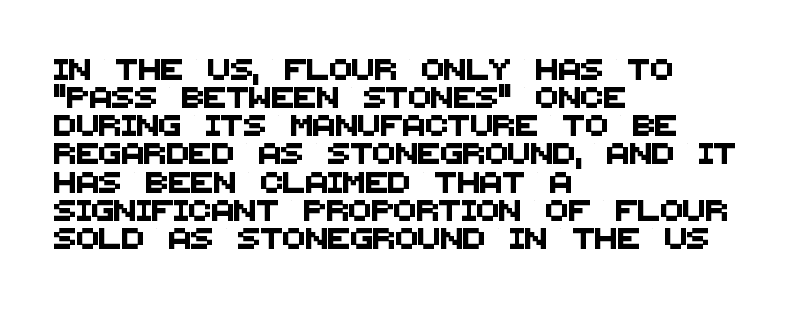
Beneath every word, the page is bare. Each word holds together tightly as a unit, with standard inter-letter gaps. Evenly set lines give the paragraph a standard silhouette. The passage is arranged the way most books set body copy — flush left.
